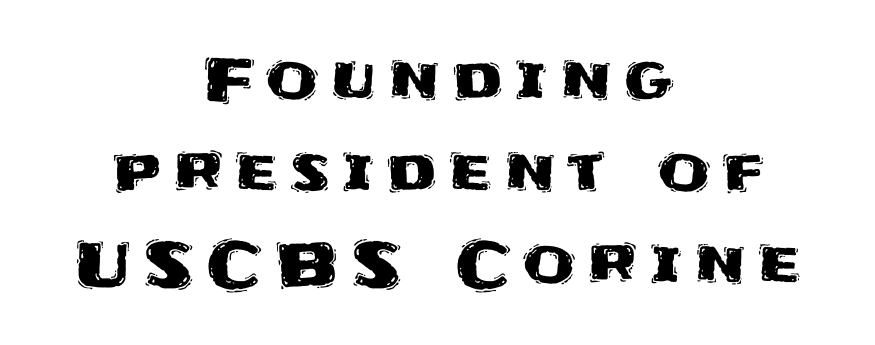
The image shows 60 px sans-serif type, upright; set centered, normal line spacing (1.53x), unusually wide letter spacing (+0.2 em), not underlined; medium stroke contrast and a large x-height.
